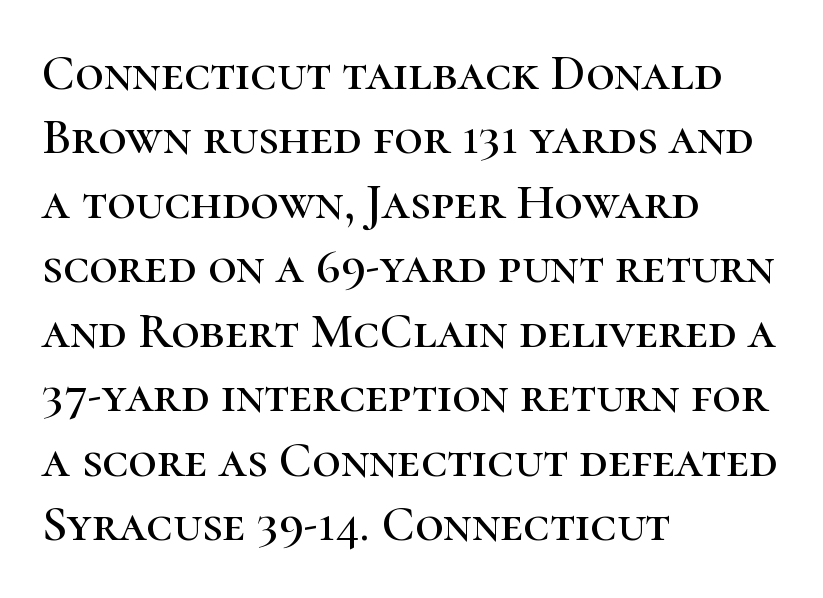
Q: Is the text italic (slanted)? A: No, it is upright.
Q: Is the typeface a serif or a sans-serif typeface? A: Serif.
Q: Is the text underlined? A: No.
Q: How is the paragraph aligned? A: Left-aligned.
Q: Is the spacing between letters normal or unusually wide? A: Normal.
Q: Is the spacing between lines tight, normal or loose? A: Normal.
Q: Width (condensed, normal, or wide)? A: Normal.
Q: Stroke contrast? A: High.
Q: x-height? A: Medium.
Q: Monospaced? A: No.
